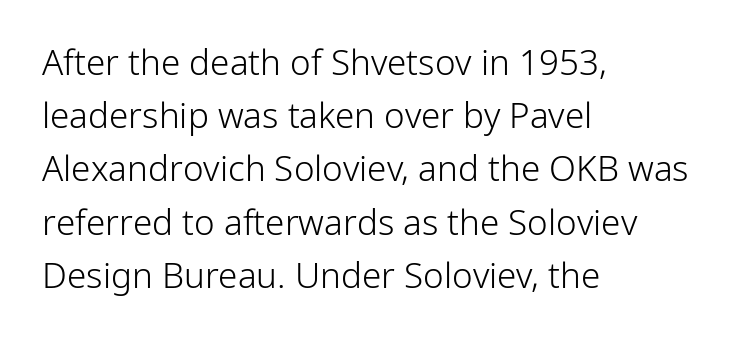
Q: Is the text bold? A: No.
Q: Is the text italic (slanted)? A: No, it is upright.
Q: Is the typeface a serif or a sans-serif typeface? A: Sans-serif.
Q: Is the text underlined? A: No.
Q: How is the paragraph aligned? A: Left-aligned.
Q: Is the spacing between letters normal or unusually wide? A: Normal.
Q: Is the spacing between lines tight, normal or loose? A: Normal.
Q: Width (condensed, normal, or wide)? A: Normal.
Q: Stroke contrast? A: Low.
Q: x-height? A: Medium.
Q: Monospaced? A: No.
